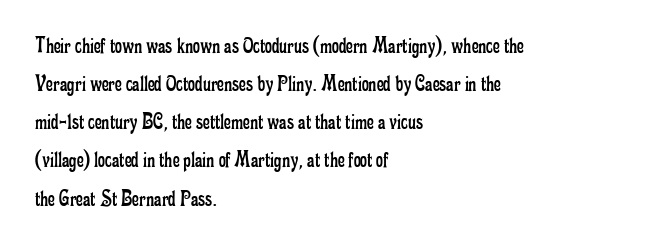
Is there much room between lines? A standard amount, neither cramped nor airy. A roman cut, with each character standing at attention. How are the letters spaced? Ordinarily, with no added tracking. This rendering features lettering with no underline. The paragraph shown leans on its left margin. The weight tops out at a normal text grade.
